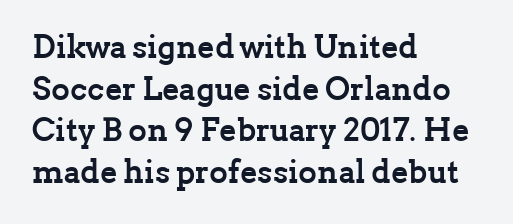
Q: Is the text bold? A: Yes.
Q: Is the text italic (slanted)? A: No, it is upright.
Q: Is the typeface a serif or a sans-serif typeface? A: Serif.
Q: Is the text underlined? A: No.
Q: How is the paragraph aligned? A: Left-aligned.
Q: Is the spacing between letters normal or unusually wide? A: Normal.
Q: Is the spacing between lines tight, normal or loose? A: Normal.
Q: Width (condensed, normal, or wide)? A: Normal.
Q: Stroke contrast? A: Low.
Q: x-height? A: Medium.
Q: Monospaced? A: No.
